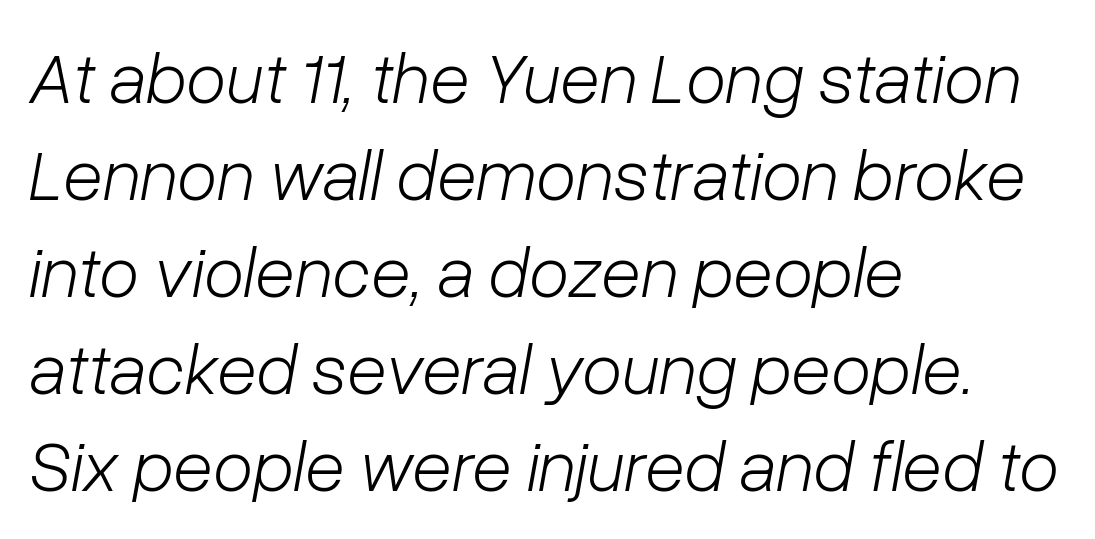
Plain, unruled lines of type. Do the characters align in a grid? No, the font is proportional. Leftover space on each line is placed entirely after the last word. Spacing between characters is what you'd get straight out of the box. These lines were composed using italics.
